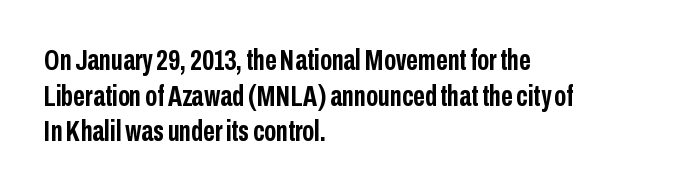
{"serif": "no", "italic": "no", "bold": "yes", "weight": "semibold", "width": "condensed", "stroke_contrast": "low", "x_height": "medium", "monospaced": "no", "underline": "no", "align": "left", "line_spacing_ratio": 1.23, "letter_spacing": "normal", "letter_spacing_em": 0.0, "glyph_px": 29}
